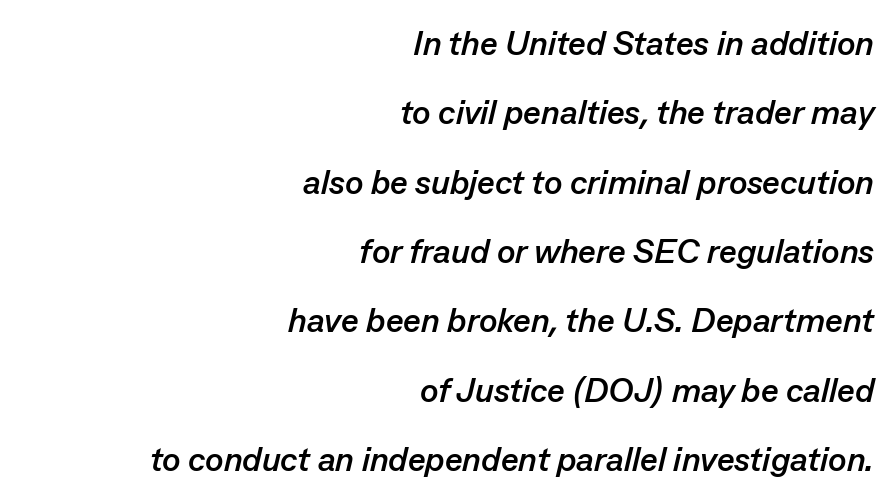
Each letter keeps its own natural width here, so spacing adapts to shape. Set as a true bold cut, around the 700 mark. Line endings align vertically; line beginnings do not. Style check: oblique. Check under the words: just untouched page.
